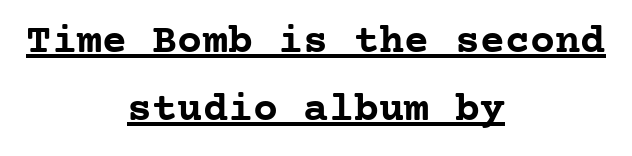
Q: Is the text bold? A: Yes.
Q: Is the text italic (slanted)? A: No, it is upright.
Q: Is the typeface a serif or a sans-serif typeface? A: Serif.
Q: Is the text underlined? A: Yes.
Q: How is the paragraph aligned? A: Centered.
Q: Is the spacing between letters normal or unusually wide? A: Normal.
Q: Is the spacing between lines tight, normal or loose? A: Normal.
Q: Width (condensed, normal, or wide)? A: Normal.
Q: Stroke contrast? A: Low.
Q: x-height? A: Medium.
Q: Monospaced? A: Yes.
